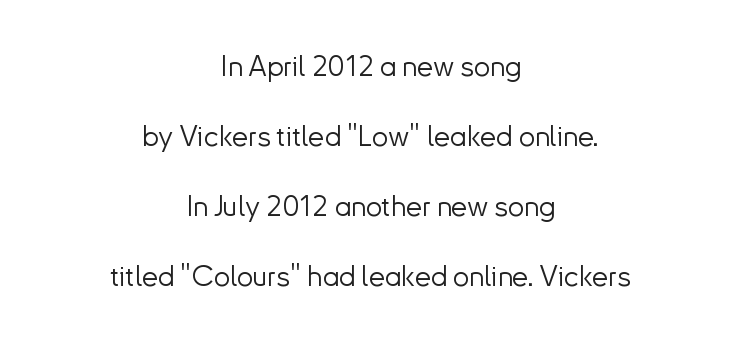
Classification — sans serif. Short note: letters normally spaced. Beneath every word, the page is bare. The lines are spread far apart with generous leading.
